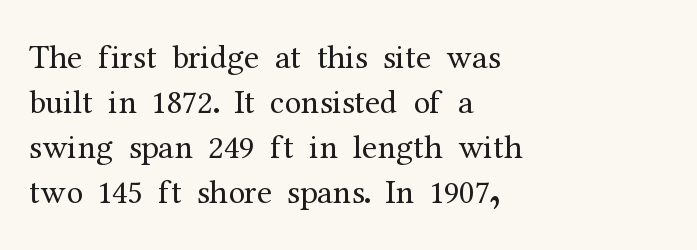
No chunkiness to these letters — they're not bold. Is there much room between lines? A standard amount, neither cramped nor airy. Any mark beneath the type? The region is blank. Each letter keeps its own natural width here, so spacing adapts to shape. Italic? Not at all — the glyphs are vertical.
